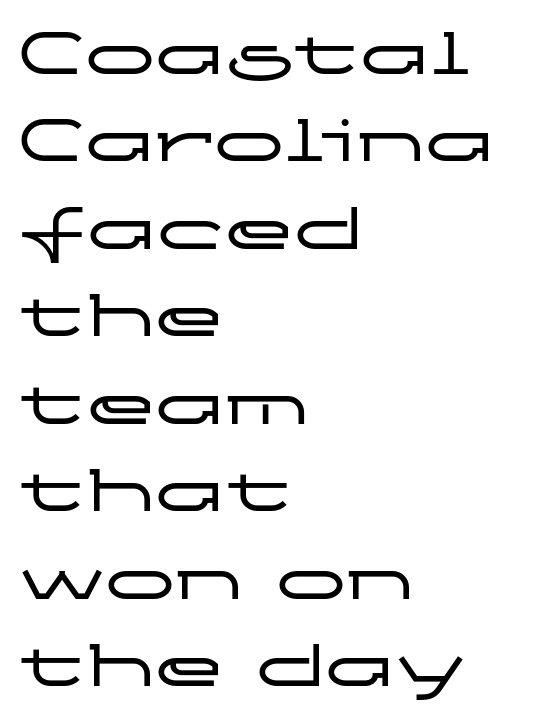
{"serif": "no", "italic": "no", "width": "wide", "stroke_contrast": "low", "x_height": "medium", "monospaced": "no", "underline": "no", "align": "left", "line_spacing": "normal", "line_spacing_ratio": 1.25, "letter_spacing": "normal", "letter_spacing_em": 0.0, "glyph_px": 70}
